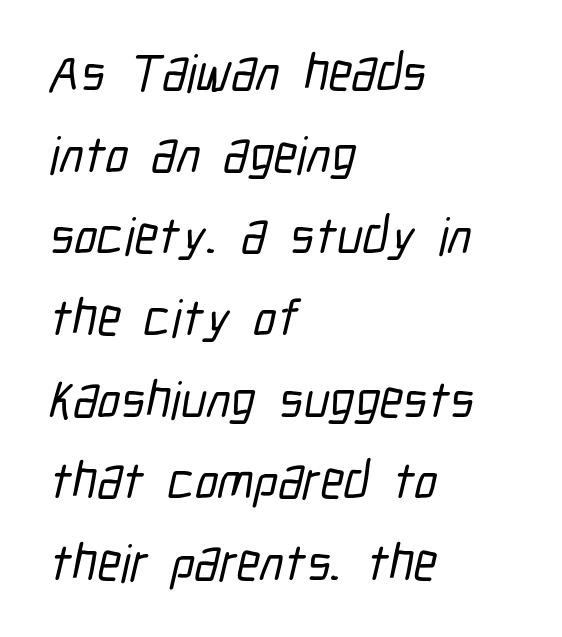
{"serif": "no", "width": "condensed", "stroke_contrast": "low", "x_height": "medium", "monospaced": "no", "underline": "no", "align": "left", "line_spacing": "normal", "line_spacing_ratio": 1.57, "letter_spacing": "normal", "letter_spacing_em": 0.0, "glyph_px": 52}
